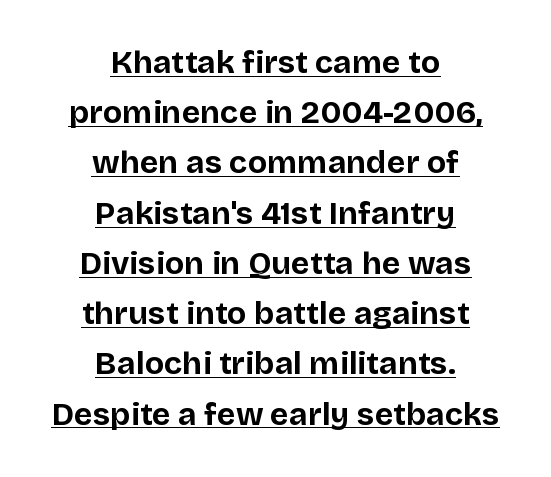
The image shows 32 px bold sans-serif type, upright; set centered, normal line spacing (1.57x), normal letter spacing, underlined; low stroke contrast and a large x-height.
